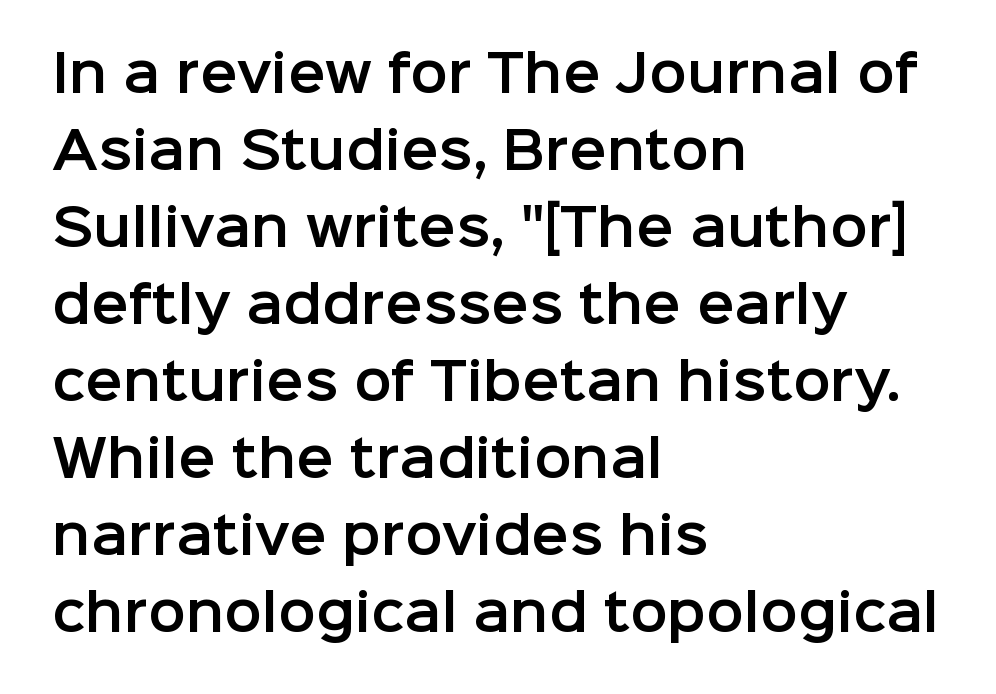
Upright lettering throughout. The rendering uses natural spacing where letterforms have individual widths. Does the copy run flush right? No — it runs flush left. How are the letters spaced? Ordinarily, with no added tracking. The face used here is a sans, in the tradition of grotesques and geometrics.
